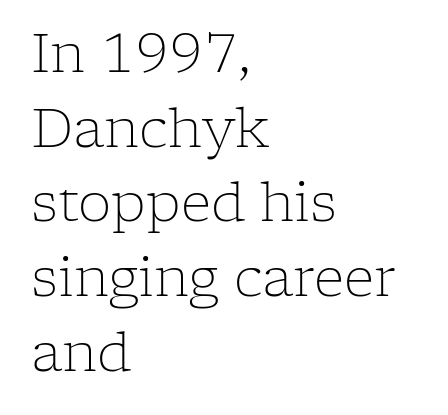
The foot of each line stays bare and open. Nobody touched the tracking dial on this one. Is this a fixed-width face? No — the glyphs have proportional, varying widths. A typesetter would call this leading conventional body-copy spacing. The typesetter chose a ragged-right arrangement here.
